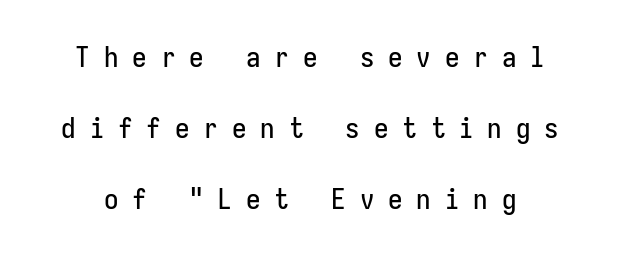
Q: Is the text italic (slanted)? A: No, it is upright.
Q: Is the typeface a serif or a sans-serif typeface? A: Sans-serif.
Q: Is the text underlined? A: No.
Q: Is the spacing between letters normal or unusually wide? A: Unusually wide.
Q: Is the spacing between lines tight, normal or loose? A: Loose.
Q: Width (condensed, normal, or wide)? A: Condensed.
Q: Stroke contrast? A: Low.
Q: x-height? A: Medium.
Q: Monospaced? A: Yes.
